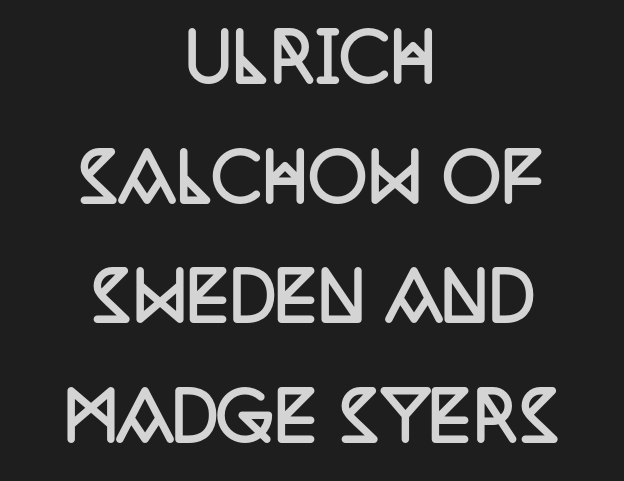
The image shows 65 px semibold, condensed serif type, upright; set centered, line spacing 1.84x, normal letter spacing, not underlined; low stroke contrast and a large x-height.
